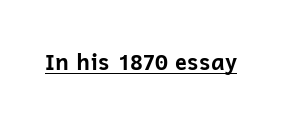
The face used here is rendered with its standard letterfit. These lines were composed using upright roman letters. Strokes here are thick enough to call this a true bold. Is there an underline? Yes — a line sits under the letters.
